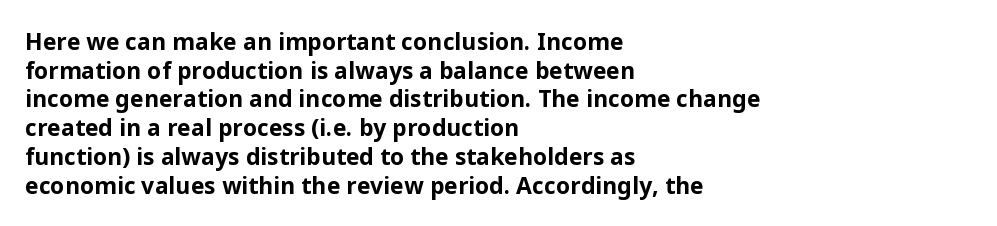
{"italic": "no", "bold": "yes", "underline": "no", "align": "left", "line_spacing": "normal", "line_spacing_ratio": 1.25, "letter_spacing": "normal", "letter_spacing_em": 0.0, "glyph_px": 23}
